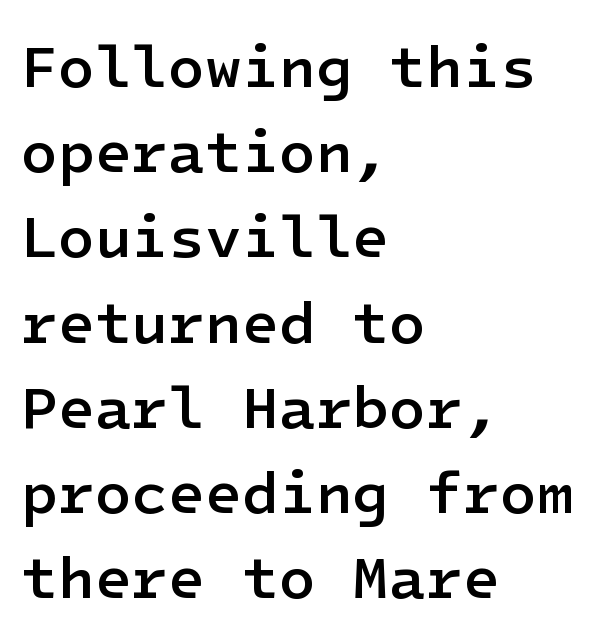
Notice how the passage keeps a crisp vertical edge on the left only. The font family rendered here belongs to the sans-serif group. On the weight axis this lands at semibold, roughly 600. What stands out about the letter spacing? Nothing — it is the standard amount.
